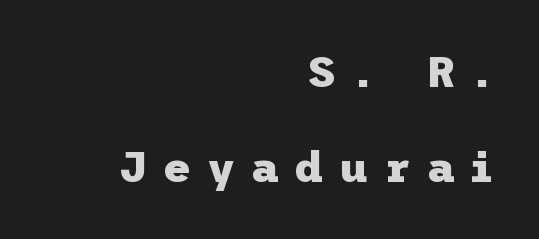
Q: Is the text bold? A: Yes.
Q: Is the text italic (slanted)? A: No, it is upright.
Q: Is the typeface a serif or a sans-serif typeface? A: Sans-serif.
Q: Is the text underlined? A: No.
Q: How is the paragraph aligned? A: Right-aligned.
Q: Is the spacing between letters normal or unusually wide? A: Unusually wide.
Q: Is the spacing between lines tight, normal or loose? A: Loose.
Q: Width (condensed, normal, or wide)? A: Normal.
Q: Stroke contrast? A: Low.
Q: x-height? A: Medium.
